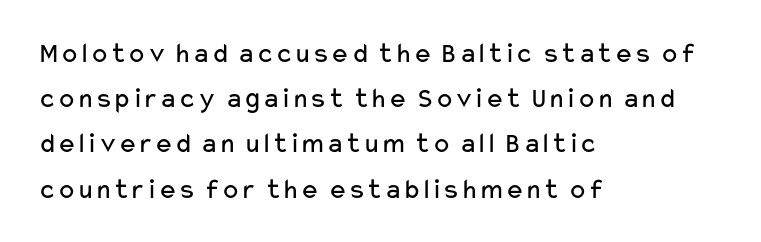
{"serif": "no", "italic": "no", "bold": "no", "weight": "regular", "width": "wide", "stroke_contrast": "low", "x_height": "medium", "monospaced": "no", "underline": "no", "align": "left", "line_spacing": "normal", "line_spacing_ratio": 1.56, "letter_spacing": "normal", "letter_spacing_em": 0.0, "glyph_px": 29}
